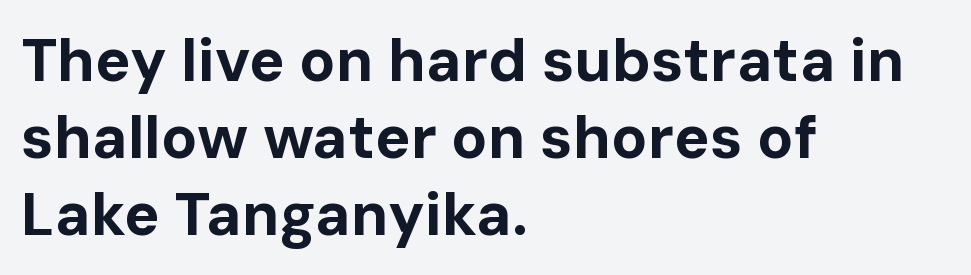
{"serif": "no", "italic": "no", "bold": "yes", "weight": "bold", "width": "normal", "stroke_contrast": "low", "x_height": "medium", "monospaced": "no", "underline": "no", "align": "left", "line_spacing": "normal", "line_spacing_ratio": 1.28, "letter_spacing": "normal", "letter_spacing_em": 0.0, "glyph_px": 60}
